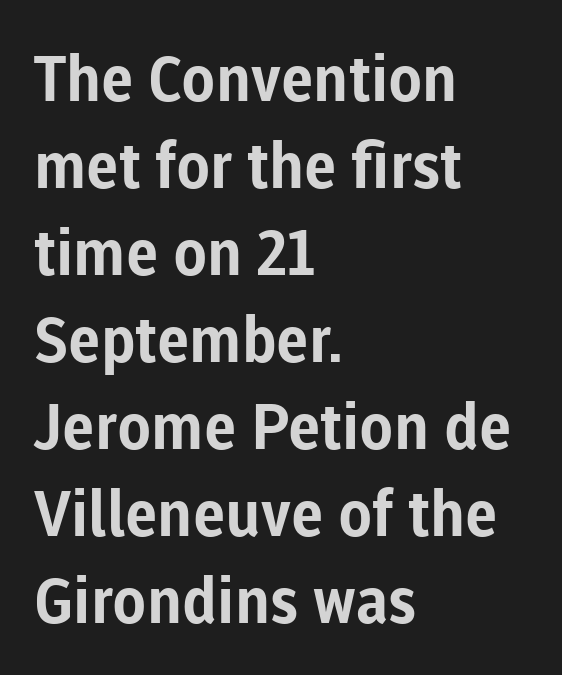
These lines were composed using upright roman letters. The designer went with a sans here, leaving each stem footless. Compared with typical paragraphs, the rows here are spaced about the same. You'd pick this weight for a headline — it's a proper bold. Each word holds together tightly as a unit, with standard inter-letter gaps.
